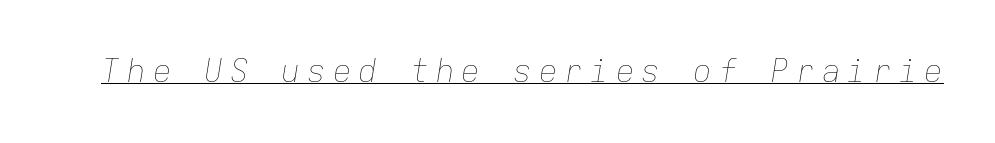
The image shows 31 px thin type, italic (leaning right), monospaced; set unusually wide letter spacing (+0.23 em), underlined; low stroke contrast and a medium x-height.
